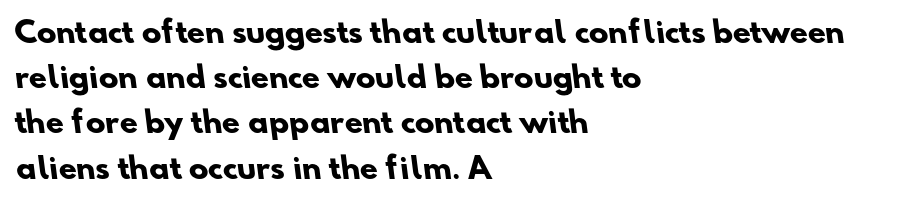
Q: Is the text bold? A: Yes.
Q: Is the typeface a serif or a sans-serif typeface? A: Sans-serif.
Q: Is the text underlined? A: No.
Q: How is the paragraph aligned? A: Left-aligned.
Q: Is the spacing between letters normal or unusually wide? A: Normal.
Q: Is the spacing between lines tight, normal or loose? A: Normal.
Q: Width (condensed, normal, or wide)? A: Normal.
Q: Stroke contrast? A: Low.
Q: x-height? A: Small.
Q: Monospaced? A: No.
